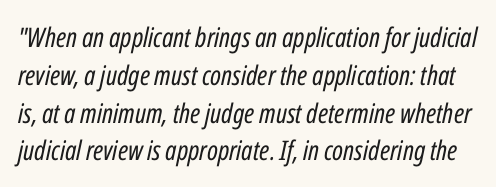
The image shows 27 px text type, italic (leaning right); set normal line spacing (1.4x), normal letter spacing, not underlined.
